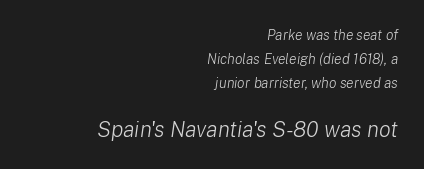
The image shows 22 px text type, italic (leaning right); set right-aligned, line spacing 1.73x, normal letter spacing, not underlined; the second (bottom) block is 1.57x larger.
